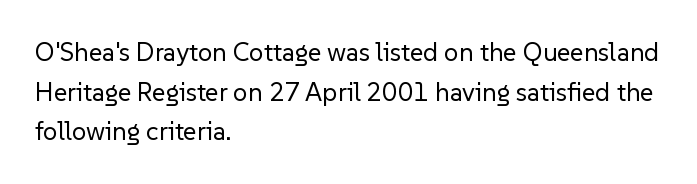
Q: Is the text bold? A: No.
Q: Is the text italic (slanted)? A: No, it is upright.
Q: Is the text underlined? A: No.
Q: How is the paragraph aligned? A: Left-aligned.
Q: Is the spacing between letters normal or unusually wide? A: Normal.
Q: Is the spacing between lines tight, normal or loose? A: Normal.
